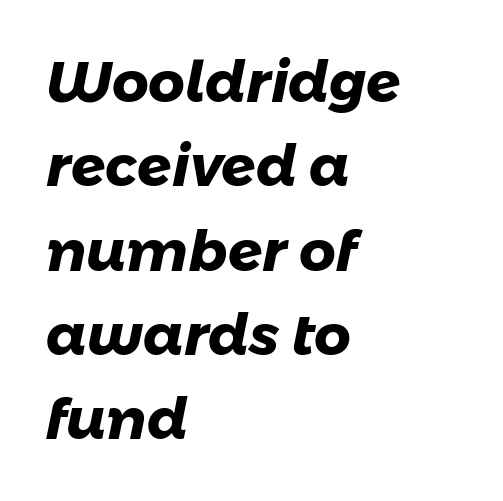
Q: Is the text bold? A: Yes.
Q: Is the typeface a serif or a sans-serif typeface? A: Sans-serif.
Q: Is the text underlined? A: No.
Q: How is the paragraph aligned? A: Left-aligned.
Q: Is the spacing between letters normal or unusually wide? A: Normal.
Q: Is the spacing between lines tight, normal or loose? A: Normal.
Q: Width (condensed, normal, or wide)? A: Normal.
Q: Stroke contrast? A: Low.
Q: x-height? A: Medium.
Q: Monospaced? A: No.
